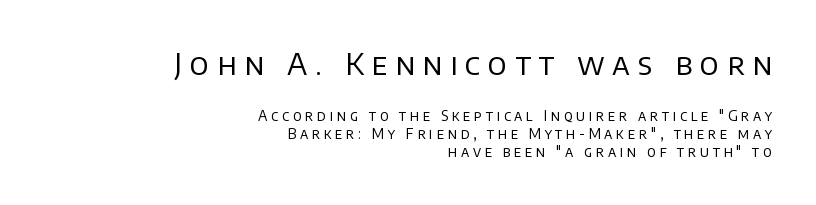
Is the stroke heavy? The answer is a plain regular-or-lighter. Compared with typical body copy, the letter spacing here is much looser. These lines stack with their right ends in a neat column. This is roman type, the default non-slanted kind.
